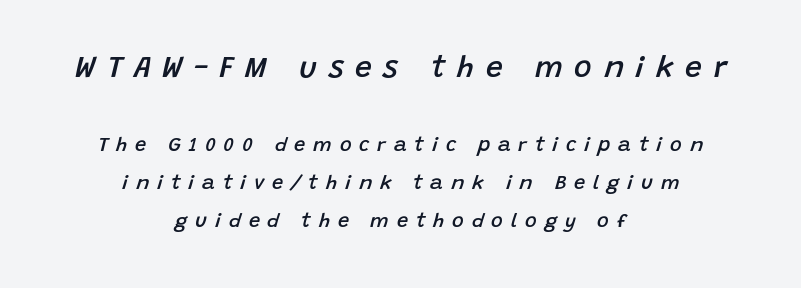
Q: Is the text bold? A: Semi-bold.
Q: Is the text italic (slanted)? A: Yes, it leans right by about 15 degrees.
Q: Is the text underlined? A: No.
Q: How is the paragraph aligned? A: Centered.
Q: Is the spacing between letters normal or unusually wide? A: Unusually wide.
Q: Is the spacing between lines tight, normal or loose? A: Loose.
Q: Which block of text is set in a larger size, the first (top) or the second (bottom)? A: The first (top) one.
Q: Width (condensed, normal, or wide)? A: Normal.
Q: Stroke contrast? A: Low.
Q: x-height? A: Large.
Q: Monospaced? A: No.
